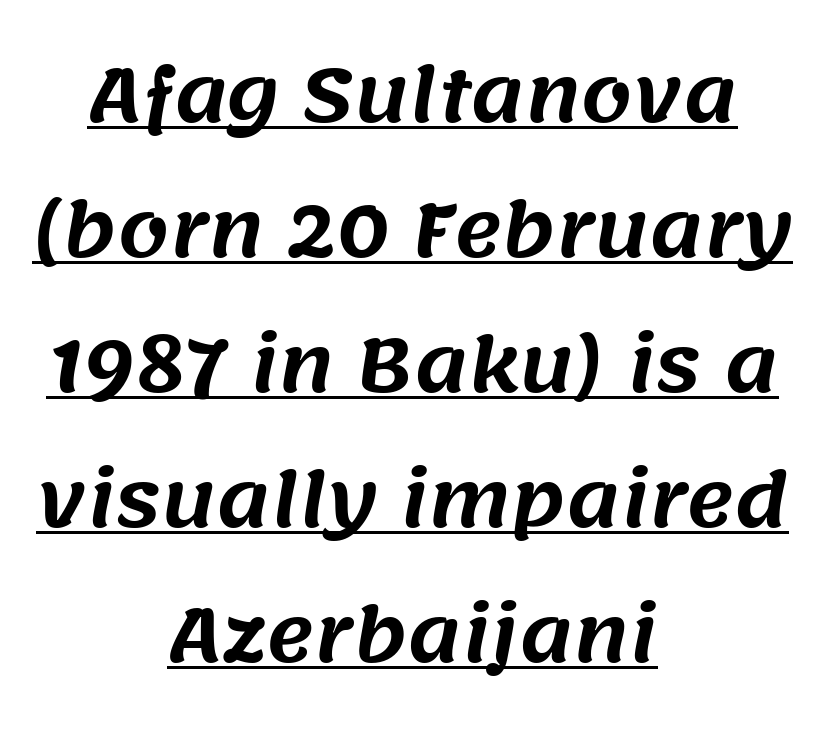
The image shows 73 px sans-serif type; set centered, line spacing 1.85x, normal letter spacing, underlined; medium stroke contrast and a large x-height.
